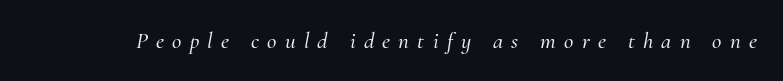
Q: Is the text italic (slanted)? A: Yes, it leans right by about 10 degrees.
Q: Is the text underlined? A: No.
Q: Is the spacing between letters normal or unusually wide? A: Unusually wide.
